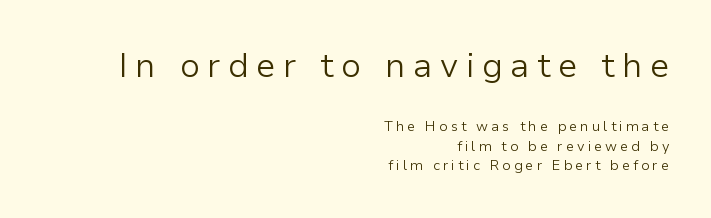
The image shows 34 px light sans-serif type, upright; set right-aligned, normal line spacing (1.39x), unusually wide letter spacing (+0.22 em), not underlined; the first (top) block is 2.43x larger; low stroke contrast and a medium x-height.
